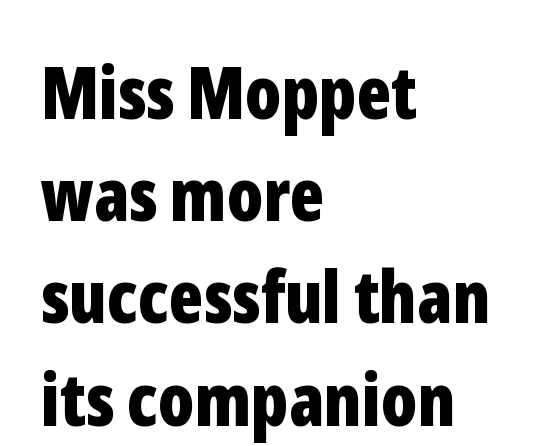
These lines are composed in type without serifs. The font's upright variant was chosen for this text. This rendering features lettering with no underline. Successive baselines arrive at the customary interval. Is the type bold? Yes — the strokes are clearly thick and heavy. Typeset ragged right — the left edge is the straight one.
